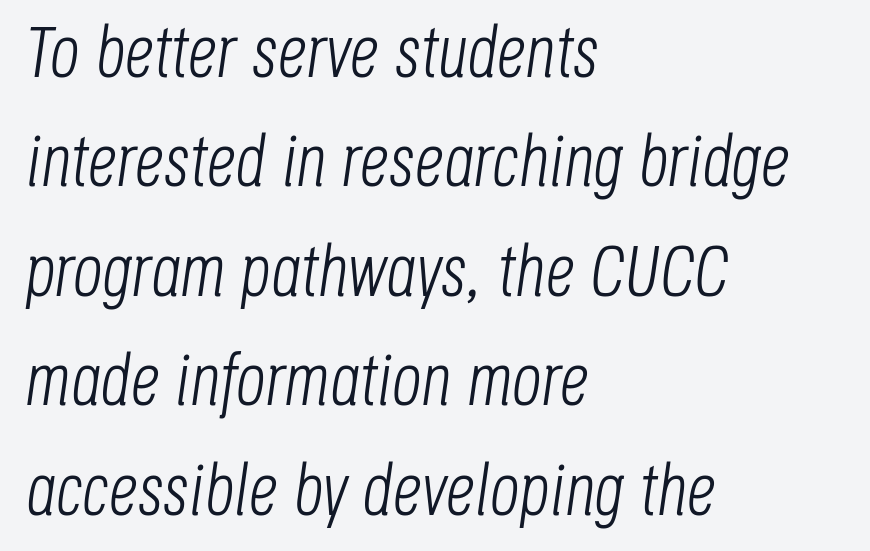
Proportional: the letters do not fall into vertical columns. Quick note: interline space is typical. Beneath every word, the page is bare. Nothing heavy about these letters — not bold at all. Observe the lean: these are italic letterforms. The horizontal fit of the characters is conventional and even.
